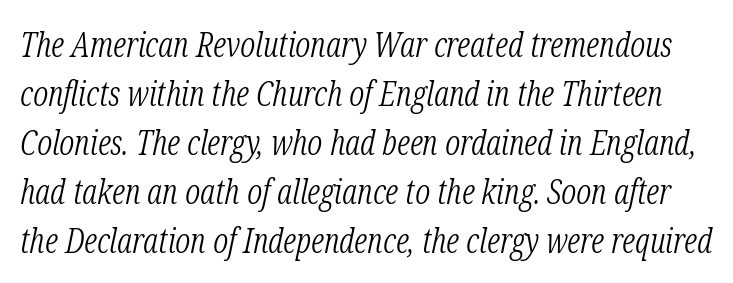
Q: Is the text bold? A: No.
Q: Is the text italic (slanted)? A: Yes, it leans right by about 12 degrees.
Q: Is the typeface a serif or a sans-serif typeface? A: Serif.
Q: Is the text underlined? A: No.
Q: Is the spacing between letters normal or unusually wide? A: Normal.
Q: Is the spacing between lines tight, normal or loose? A: Normal.
Q: Width (condensed, normal, or wide)? A: Condensed.
Q: Stroke contrast? A: Low.
Q: x-height? A: Medium.
Q: Monospaced? A: No.
